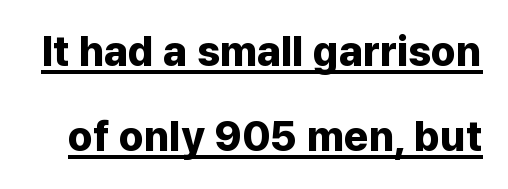
{"serif": "no", "italic": "no", "bold": "yes", "weight": "bold", "width": "normal", "stroke_contrast": "low", "x_height": "medium", "monospaced": "no", "underline": "yes", "line_spacing": "loose", "line_spacing_ratio": 2.03, "letter_spacing": "normal", "letter_spacing_em": 0.0, "glyph_px": 42}
